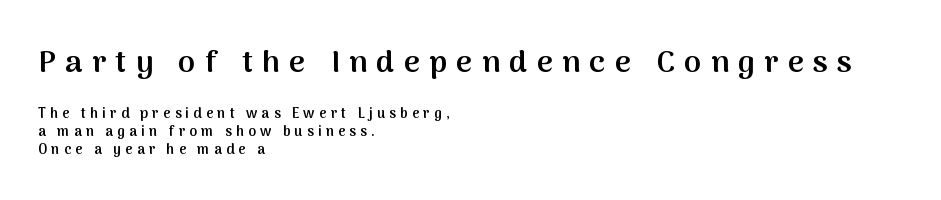
{"serif": "no", "italic": "no", "bold": "semi", "weight": "semibold", "width": "normal", "stroke_contrast": "medium", "x_height": "medium", "monospaced": "no", "underline": "no", "align": "left", "line_spacing": "normal", "line_spacing_ratio": 1.27, "letter_spacing": "wide", "letter_spacing_em": 0.3, "larger_block": "first", "size_ratio": 2.21, "glyph_px": 31}
